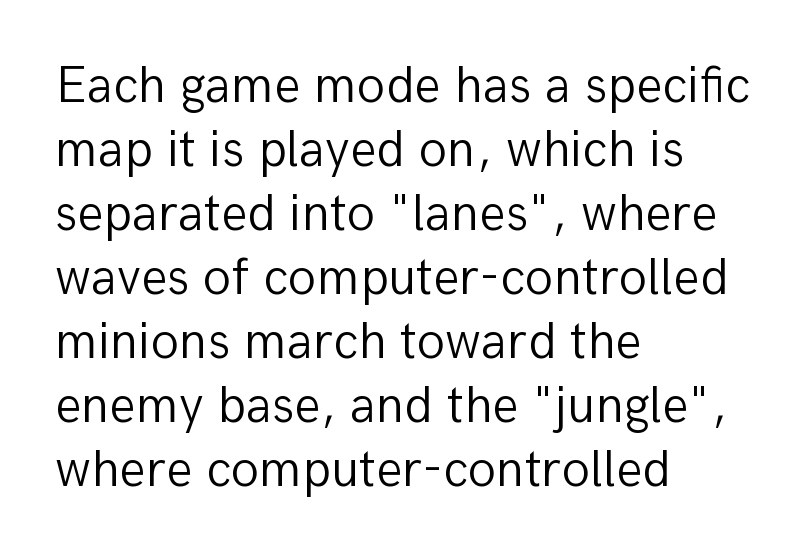
The image shows 52 px light sans-serif type, upright; set left-aligned, line spacing 1.23x, normal letter spacing, not underlined; low stroke contrast and a medium x-height.
